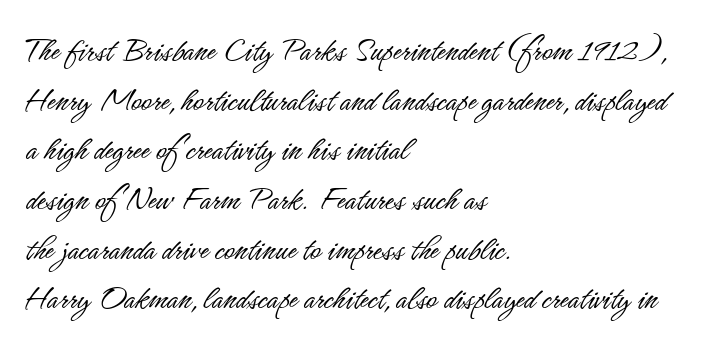
{"serif": "no", "bold": "no", "weight": "light", "width": "condensed", "stroke_contrast": "low", "x_height": "small", "monospaced": "no", "underline": "no", "align": "left", "line_spacing": "normal", "line_spacing_ratio": 1.38, "letter_spacing": "normal", "letter_spacing_em": 0.0, "glyph_px": 36}
